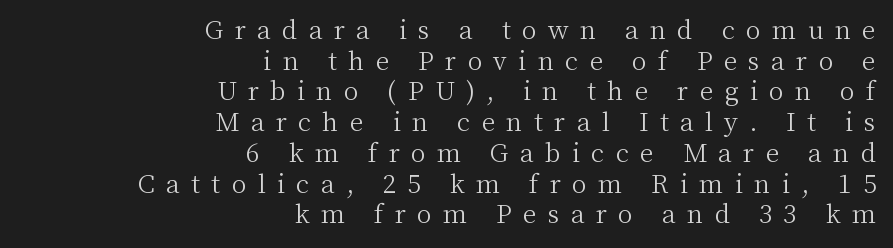
Each word looks stretched out because of the extra space between its letters. Summary of weight: not heavy and not bold. Is the block centered? No — it sits flush against the right margin. Each row of text sits above clean, open space.
